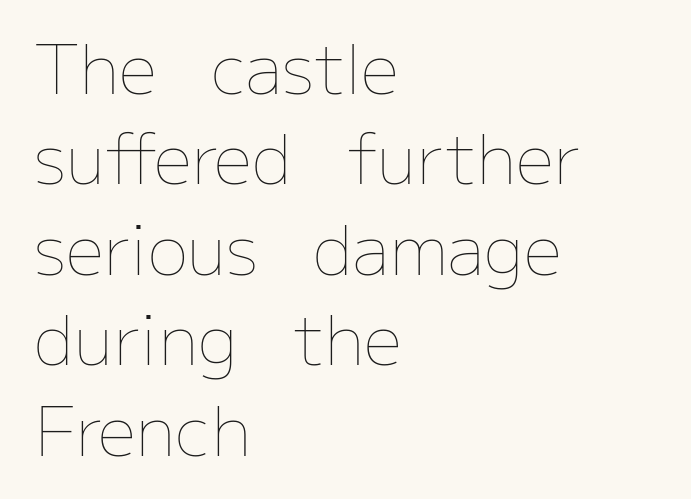
The area under the type is left untouched. Characters follow at the spacing the type designer built in. The passage shown is not bold in any degree. This sample has the flowing, uneven cadence of proportional lettering. The rows are spaced the way most documents space them.
